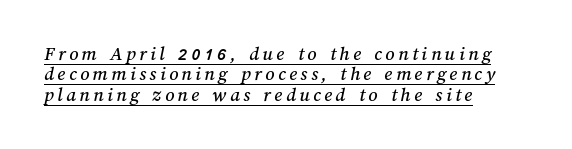
Emphasis is given by a line drawn under the lettering. These lines are set flush left with a ragged right edge. Horizontal bands of white between lines are thin slivers.
